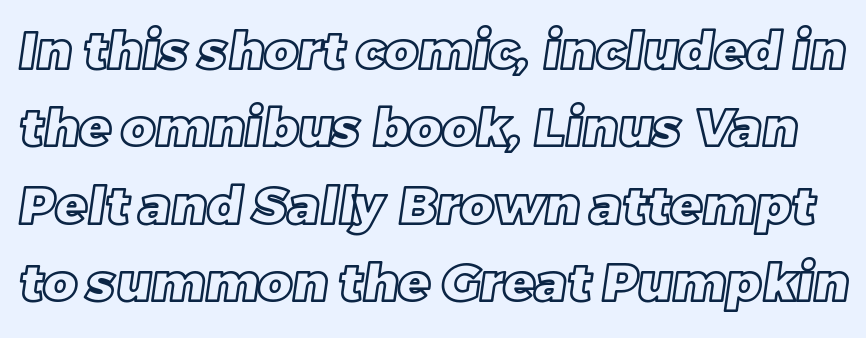
Q: Is the text underlined? A: No.
Q: Is the spacing between letters normal or unusually wide? A: Normal.
Q: Is the spacing between lines tight, normal or loose? A: Normal.
Q: Width (condensed, normal, or wide)? A: Normal.
Q: x-height? A: Large.
Q: Monospaced? A: No.
